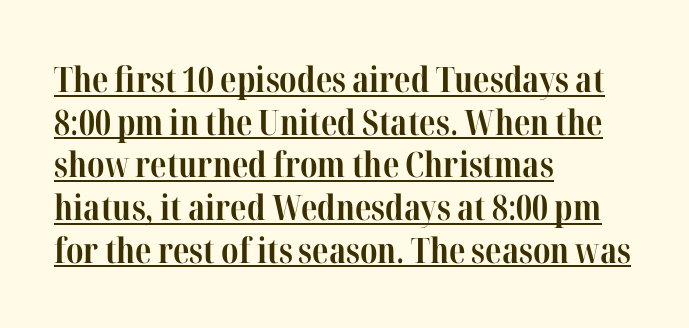
Q: Is the text bold? A: Yes.
Q: Is the text italic (slanted)? A: No, it is upright.
Q: Is the typeface a serif or a sans-serif typeface? A: Serif.
Q: Is the text underlined? A: Yes.
Q: How is the paragraph aligned? A: Left-aligned.
Q: Is the spacing between letters normal or unusually wide? A: Normal.
Q: Width (condensed, normal, or wide)? A: Condensed.
Q: Stroke contrast? A: High.
Q: x-height? A: Medium.
Q: Monospaced? A: No.
